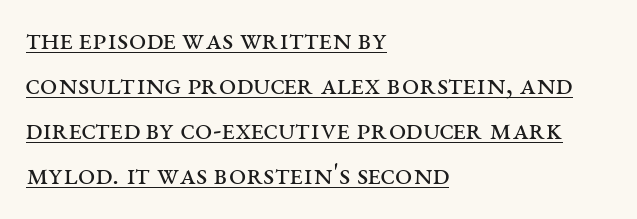
{"serif": "yes", "italic": "no", "bold": "no", "weight": "regular", "width": "wide", "stroke_contrast": "medium", "x_height": "large", "monospaced": "no", "underline": "yes", "align": "left", "line_spacing": "normal", "line_spacing_ratio": 1.45, "letter_spacing": "normal", "letter_spacing_em": 0.0, "glyph_px": 31}
